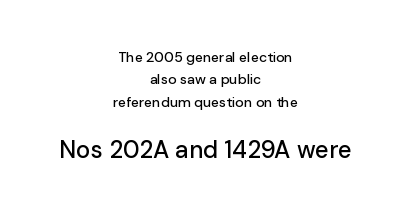
Every stem runs plumb, perpendicular to the baseline. Rule under the text: the space is simply empty. Layout note: lines centered. The horizontal fit of the characters is conventional and even.
